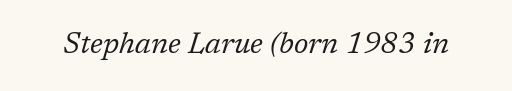
The image shows 30 px regular-weight serif type, italic (leaning right); set normal letter spacing, not underlined; low stroke contrast and a medium x-height.
